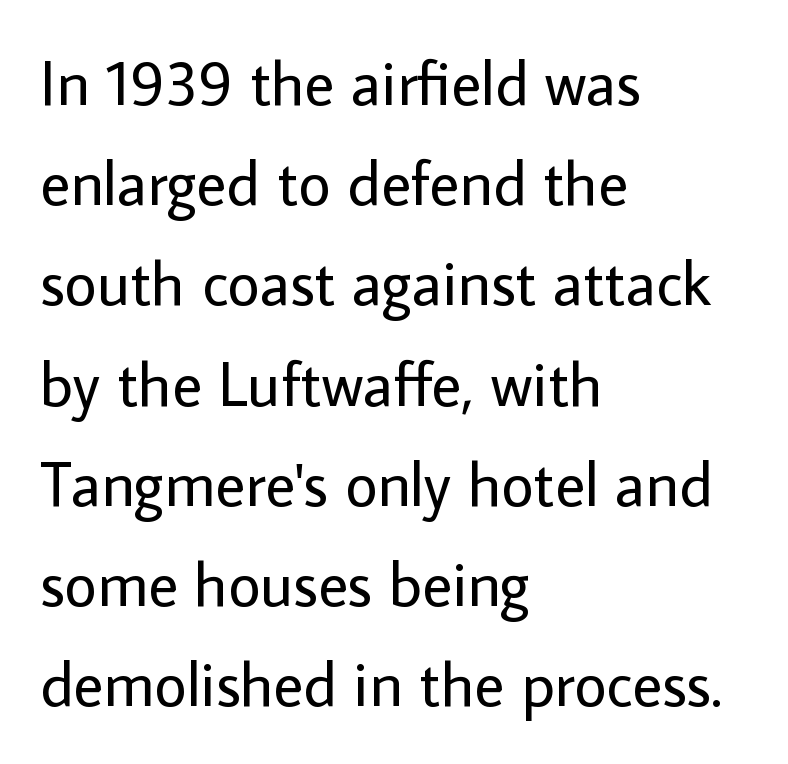
The image shows 63 px regular-weight sans-serif type, upright; set left-aligned, normal line spacing (1.59x), normal letter spacing, not underlined; low stroke contrast and a medium x-height.
